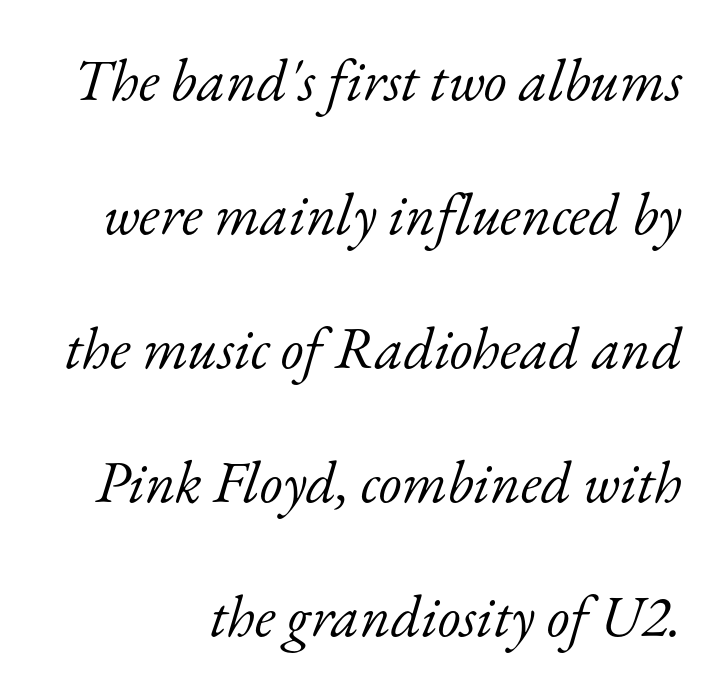
In terms of posture, this sample is oblique. Proportional: the letters do not fall into vertical columns. The letterforms sit at book weight or below. In terms of leading, this rendering errs on the spacious side. Inter-character spacing is left at the font's built-in metrics.
